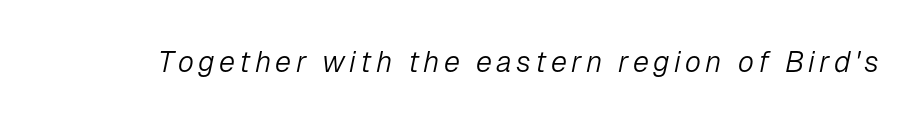
The image shows 29 px light type, italic (leaning right); set not underlined; low stroke contrast and a medium x-height.
